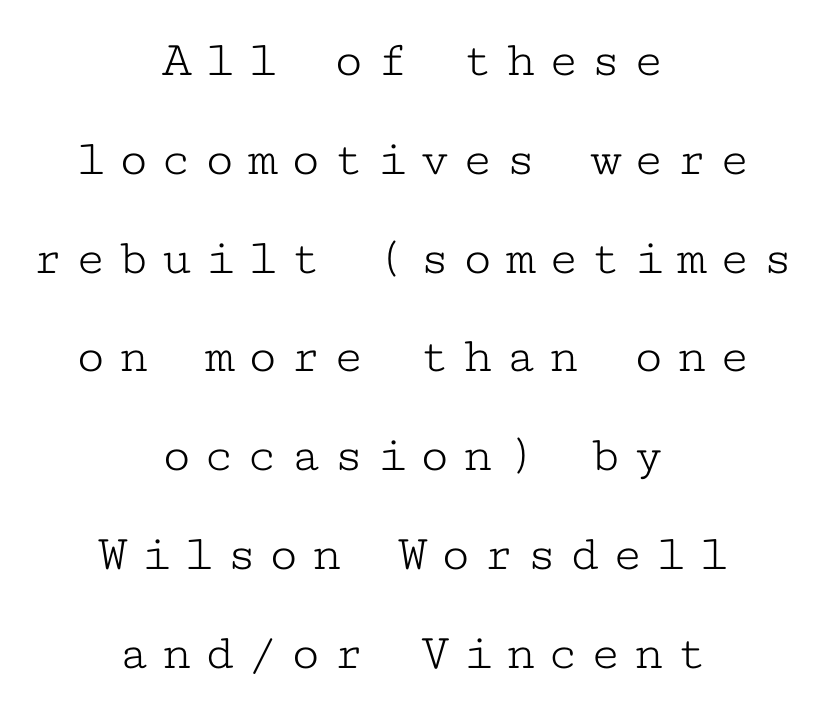
Q: Is the text bold? A: No.
Q: Is the text italic (slanted)? A: No, it is upright.
Q: Is the typeface a serif or a sans-serif typeface? A: Serif.
Q: Is the text underlined? A: No.
Q: How is the paragraph aligned? A: Centered.
Q: Is the spacing between letters normal or unusually wide? A: Unusually wide.
Q: Is the spacing between lines tight, normal or loose? A: Loose.
Q: Width (condensed, normal, or wide)? A: Wide.
Q: Stroke contrast? A: Low.
Q: x-height? A: Medium.
Q: Monospaced? A: Yes.
